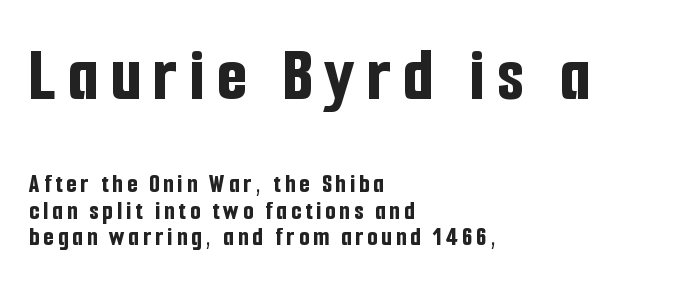
The passage shown is not underscored anywhere. Notice how the passage keeps a crisp vertical edge on the left only. The strokes are fattened all the way to bold. No feet cap the strokes, marking this as sans-serif type. The passage shown is typed in a proportional face where columns would drift.
